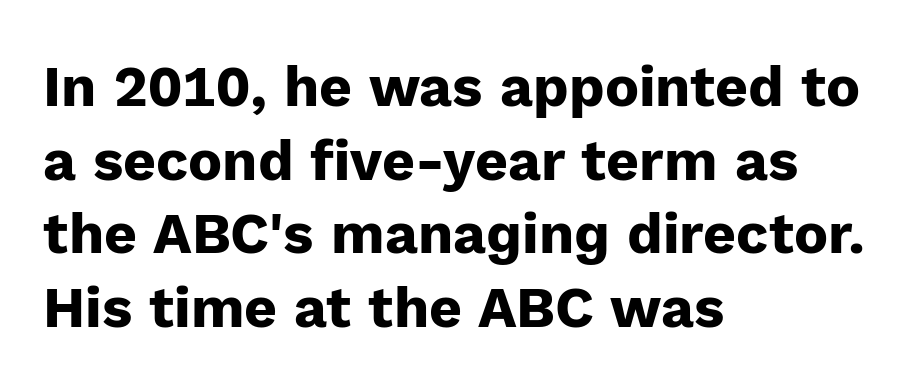
{"serif": "no", "italic": "no", "bold": "yes", "weight": "heavy", "width": "normal", "stroke_contrast": "low", "x_height": "medium", "monospaced": "no", "underline": "no", "align": "left", "line_spacing": "normal", "line_spacing_ratio": 1.29, "letter_spacing": "normal", "letter_spacing_em": 0.0, "glyph_px": 57}
